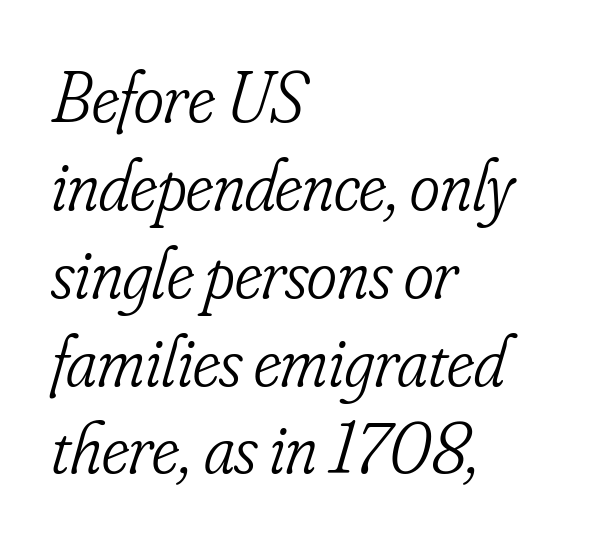
Stroke terminals: seriffed. Visually the block forms a straight wall on the left and a jagged coastline on the right. The letters are slanted; this is an italic face. The font sits on the lighter half of the weight spectrum, regular included. Tracking here is standard; glyphs follow each other at the usual distance.
